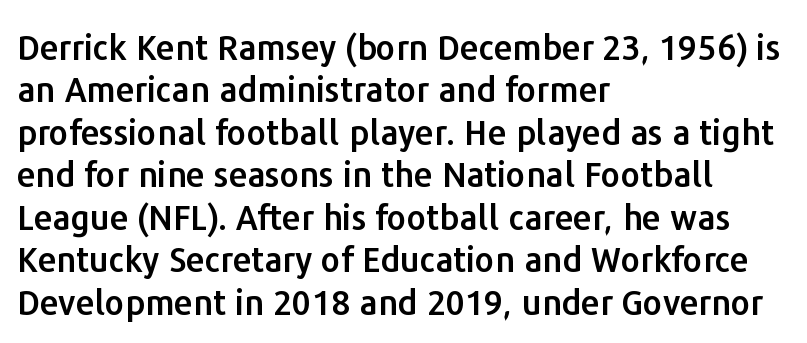
{"serif": "no", "italic": "no", "width": "normal", "stroke_contrast": "low", "x_height": "medium", "monospaced": "no", "underline": "no", "align": "left", "line_spacing": "normal", "line_spacing_ratio": 1.25, "letter_spacing": "normal", "letter_spacing_em": 0.0, "glyph_px": 34}
